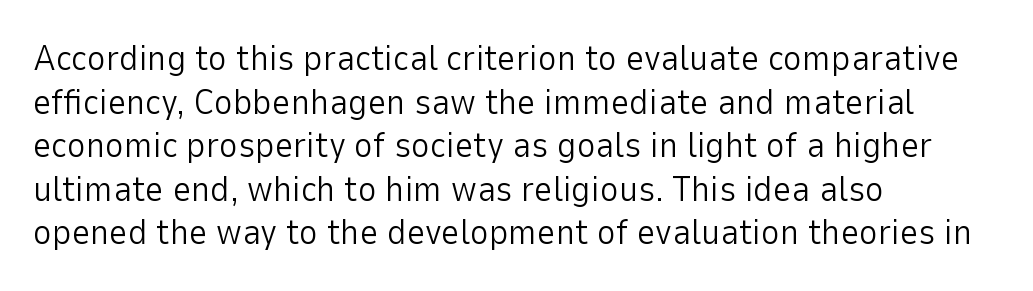
{"serif": "no", "italic": "no", "bold": "no", "weight": "light", "width": "normal", "stroke_contrast": "low", "x_height": "medium", "monospaced": "no", "underline": "no", "align": "left", "line_spacing_ratio": 1.21, "letter_spacing": "normal", "letter_spacing_em": 0.0, "glyph_px": 36}
